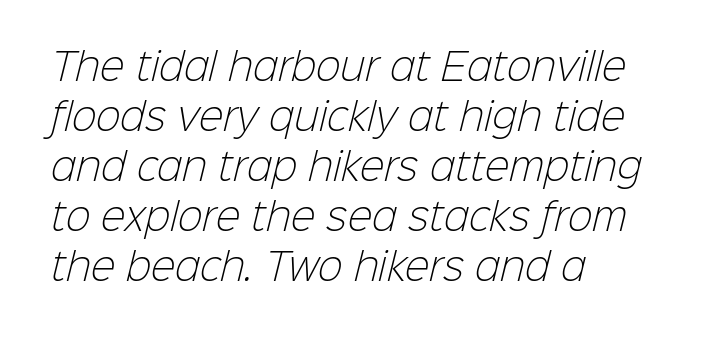
No heavy texture on the line: the type isn't bold. Does extra space separate the letters? No, they use regular spacing. Words float on clear page, feet unadorned. These lines are rendered in a variable-pitch font. Compared with typical paragraphs, the rows here are spaced about the same.
